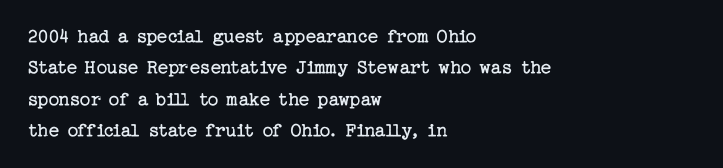
Q: Is the text bold? A: No.
Q: Is the text italic (slanted)? A: No, it is upright.
Q: Is the text underlined? A: No.
Q: How is the paragraph aligned? A: Left-aligned.
Q: Is the spacing between letters normal or unusually wide? A: Normal.
Q: Is the spacing between lines tight, normal or loose? A: Normal.
